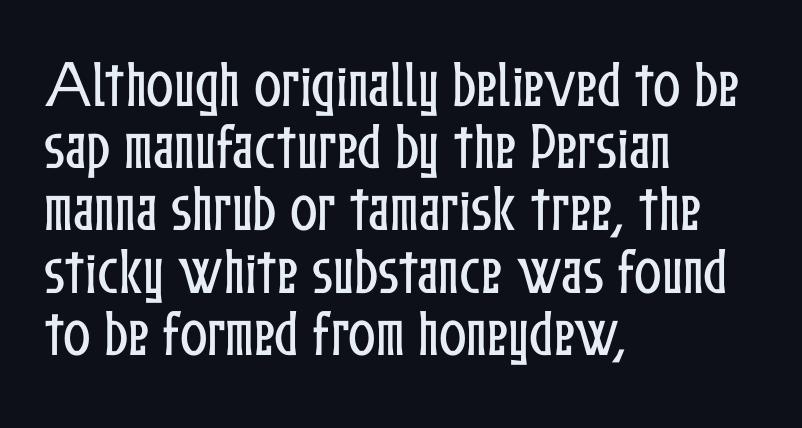
Q: Is the text italic (slanted)? A: No, it is upright.
Q: Is the text underlined? A: No.
Q: How is the paragraph aligned? A: Left-aligned.
Q: Is the spacing between letters normal or unusually wide? A: Normal.
Q: Width (condensed, normal, or wide)? A: Condensed.
Q: Stroke contrast? A: Low.
Q: x-height? A: Medium.
Q: Monospaced? A: No.
